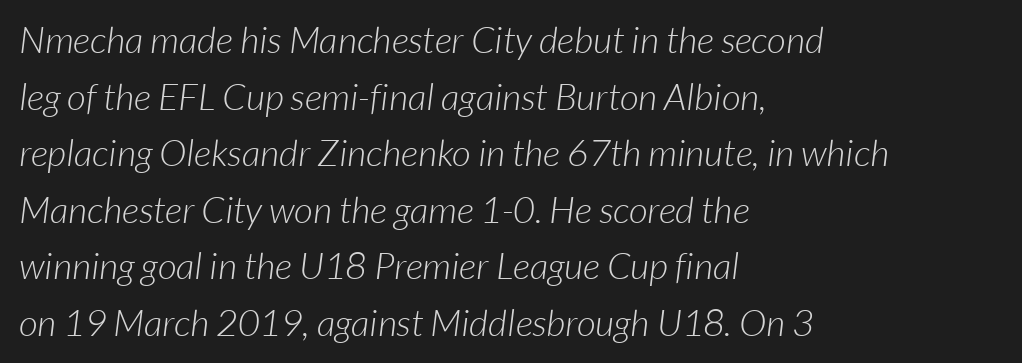
The image shows 37 px light sans-serif type; set left-aligned, normal line spacing (1.53x), normal letter spacing, not underlined; low stroke contrast and a medium x-height.
